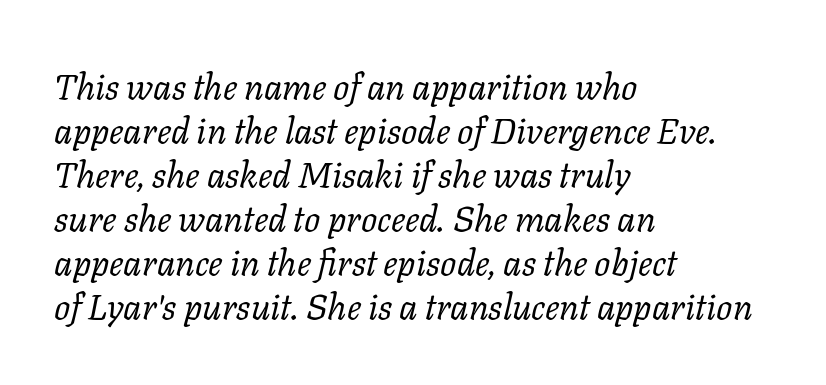
The rendering shows small feet on the letterforms — a serif design. Compared with a centered layout, this one pins lines to the left instead. Heaviness? Minimal to ordinary, like unemphasized prose. Quick note: underline off. If you drew a line through each stem, it would be angled. These lines keep a tight, regular rhythm from letter to letter.
